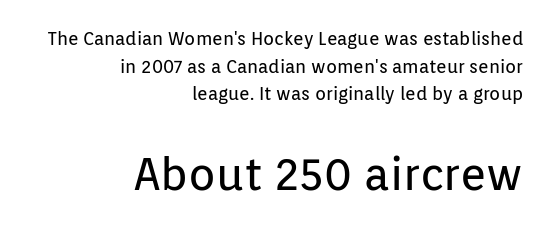
Q: Is the text bold? A: No.
Q: Is the text italic (slanted)? A: No, it is upright.
Q: Is the typeface a serif or a sans-serif typeface? A: Sans-serif.
Q: Is the text underlined? A: No.
Q: How is the paragraph aligned? A: Right-aligned.
Q: Is the spacing between letters normal or unusually wide? A: Normal.
Q: Is the spacing between lines tight, normal or loose? A: Normal.
Q: Which block of text is set in a larger size, the first (top) or the second (bottom)? A: The second (bottom) one.
Q: Width (condensed, normal, or wide)? A: Normal.
Q: Stroke contrast? A: Low.
Q: x-height? A: Medium.
Q: Monospaced? A: No.
